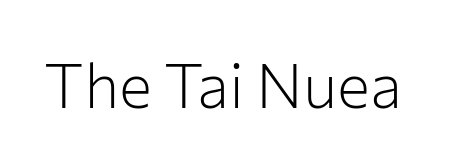
The image shows 62 px light sans-serif type, upright; set normal letter spacing, not underlined; low stroke contrast and a medium x-height.
